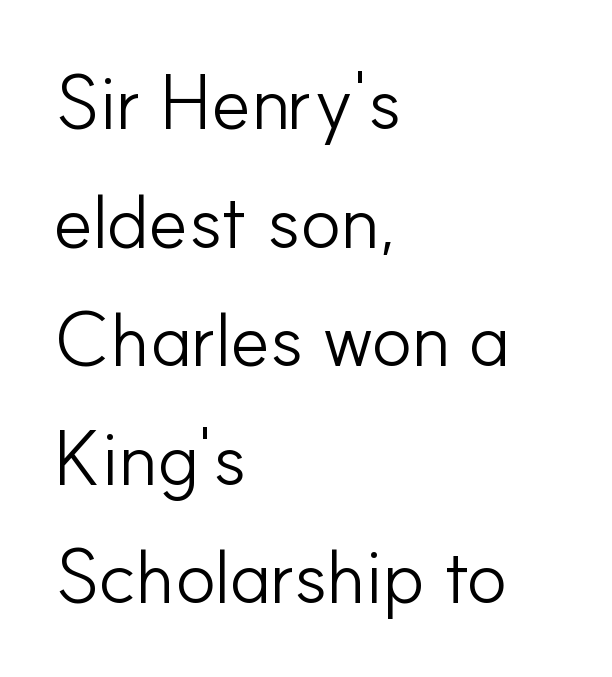
The image shows 76 px light sans-serif type, upright; set left-aligned, normal line spacing (1.56x), normal letter spacing, not underlined; low stroke contrast and a small x-height.
